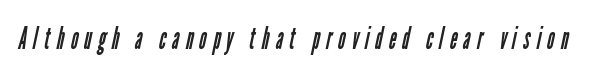
The image shows 31 px regular-weight, condensed sans-serif type; set unusually wide letter spacing (+0.21 em), not underlined; low stroke contrast and a medium x-height.
